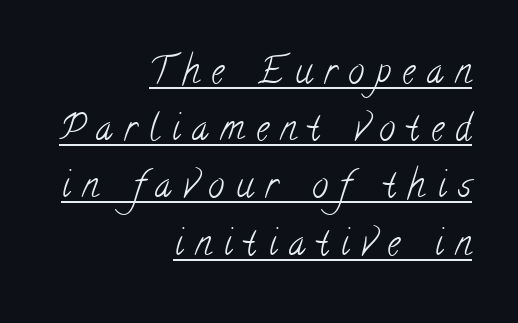
The line texture is sparse and dotted thanks to wide tracking. The rendering uses natural spacing where letterforms have individual widths. Weight: regular or lighter. The paragraph has a hard right edge and a soft left edge. The typesetter has applied underlining to the passage shown.
